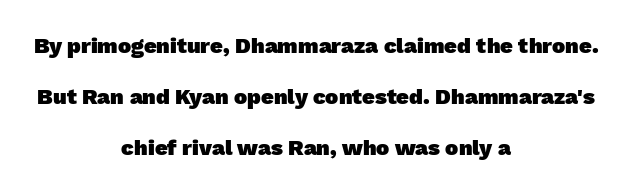
The image shows 22 px bold type; set centered, loose line spacing (2.31x), normal letter spacing, not underlined.
